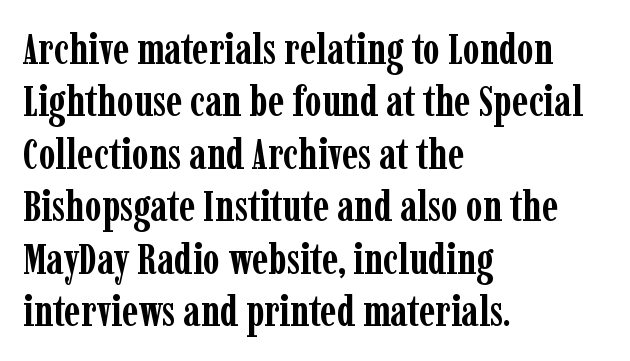
Q: Is the text bold? A: Yes.
Q: Is the text italic (slanted)? A: No, it is upright.
Q: Is the typeface a serif or a sans-serif typeface? A: Serif.
Q: Is the text underlined? A: No.
Q: How is the paragraph aligned? A: Left-aligned.
Q: Is the spacing between letters normal or unusually wide? A: Normal.
Q: Width (condensed, normal, or wide)? A: Condensed.
Q: Stroke contrast? A: Low.
Q: x-height? A: Medium.
Q: Monospaced? A: No.
